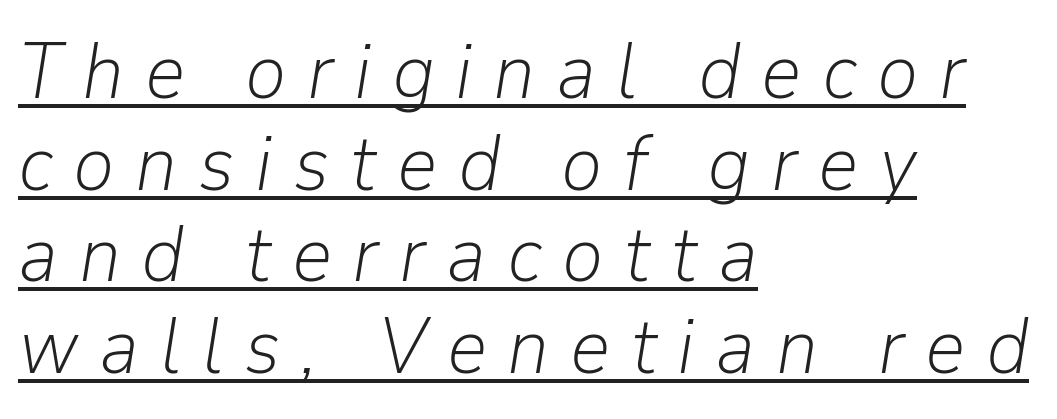
Q: Is the text bold? A: No.
Q: Is the text italic (slanted)? A: Yes, it leans right by about 9 degrees.
Q: Is the text underlined? A: Yes.
Q: How is the paragraph aligned? A: Left-aligned.
Q: Is the spacing between letters normal or unusually wide? A: Unusually wide.
Q: Width (condensed, normal, or wide)? A: Normal.
Q: Stroke contrast? A: Low.
Q: x-height? A: Medium.
Q: Monospaced? A: No.
